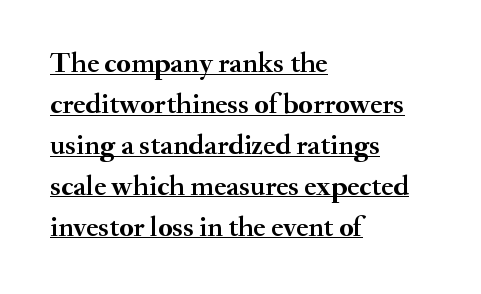
{"serif": "yes", "italic": "no", "bold": "yes", "weight": "semibold", "width": "normal", "stroke_contrast": "medium", "x_height": "small", "monospaced": "no", "underline": "yes", "align": "left", "line_spacing": "normal", "line_spacing_ratio": 1.41, "letter_spacing": "normal", "letter_spacing_em": 0.0, "glyph_px": 29}
